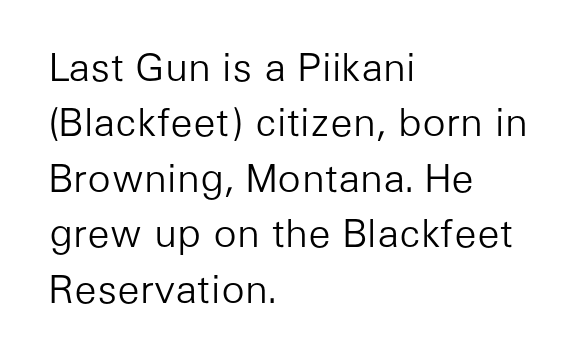
{"serif": "no", "italic": "no", "bold": "no", "weight": "light", "width": "normal", "stroke_contrast": "low", "x_height": "medium", "monospaced": "no", "underline": "no", "align": "left", "line_spacing": "normal", "line_spacing_ratio": 1.42, "letter_spacing": "normal", "letter_spacing_em": 0.0, "glyph_px": 39}
